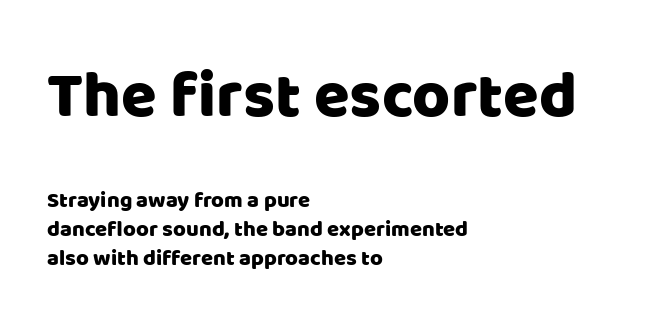
Q: Is the text italic (slanted)? A: No, it is upright.
Q: Is the typeface a serif or a sans-serif typeface? A: Sans-serif.
Q: Is the text underlined? A: No.
Q: How is the paragraph aligned? A: Left-aligned.
Q: Is the spacing between letters normal or unusually wide? A: Normal.
Q: Is the spacing between lines tight, normal or loose? A: Normal.
Q: Which block of text is set in a larger size, the first (top) or the second (bottom)? A: The first (top) one.
Q: Width (condensed, normal, or wide)? A: Normal.
Q: Stroke contrast? A: Low.
Q: x-height? A: Large.
Q: Monospaced? A: No.
